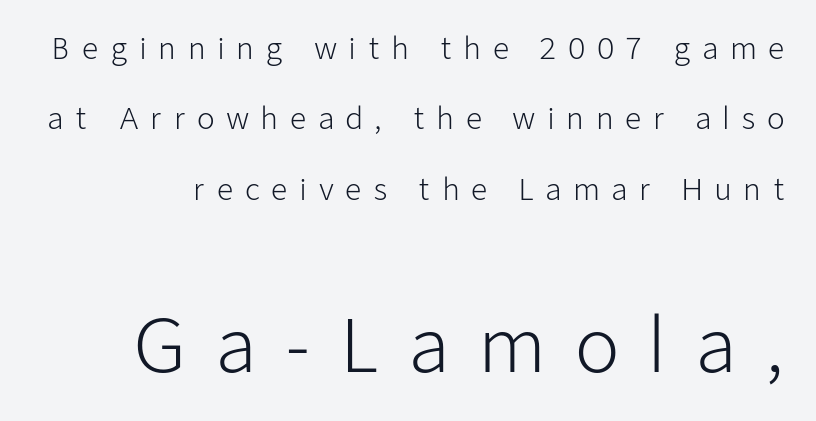
Q: Is the text bold? A: No.
Q: Is the text italic (slanted)? A: No, it is upright.
Q: Is the typeface a serif or a sans-serif typeface? A: Sans-serif.
Q: Is the text underlined? A: No.
Q: How is the paragraph aligned? A: Right-aligned.
Q: Is the spacing between letters normal or unusually wide? A: Unusually wide.
Q: Is the spacing between lines tight, normal or loose? A: Loose.
Q: Which block of text is set in a larger size, the first (top) or the second (bottom)? A: The second (bottom) one.
Q: Width (condensed, normal, or wide)? A: Normal.
Q: Stroke contrast? A: Low.
Q: x-height? A: Medium.
Q: Monospaced? A: No.
